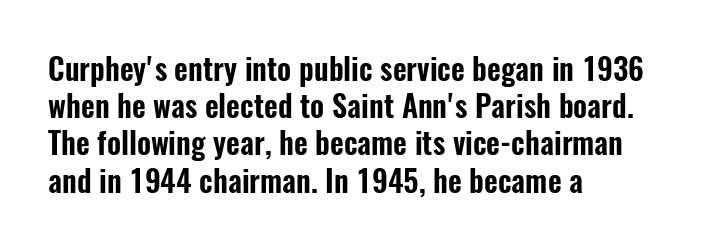
The image shows 30 px condensed sans-serif type, upright; set left-aligned, line spacing 1.24x, normal letter spacing, not underlined; low stroke contrast and a medium x-height.
